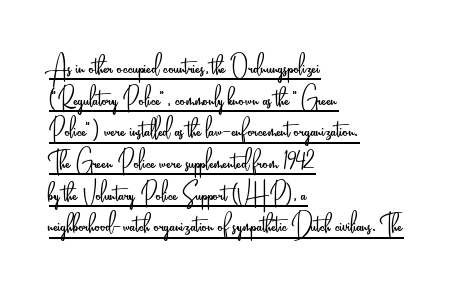
{"serif": "no", "bold": "no", "weight": "light", "width": "condensed", "stroke_contrast": "low", "x_height": "small", "monospaced": "no", "underline": "yes", "align": "left", "line_spacing": "tight", "line_spacing_ratio": 0.96, "letter_spacing": "normal", "letter_spacing_em": 0.0, "glyph_px": 33}
